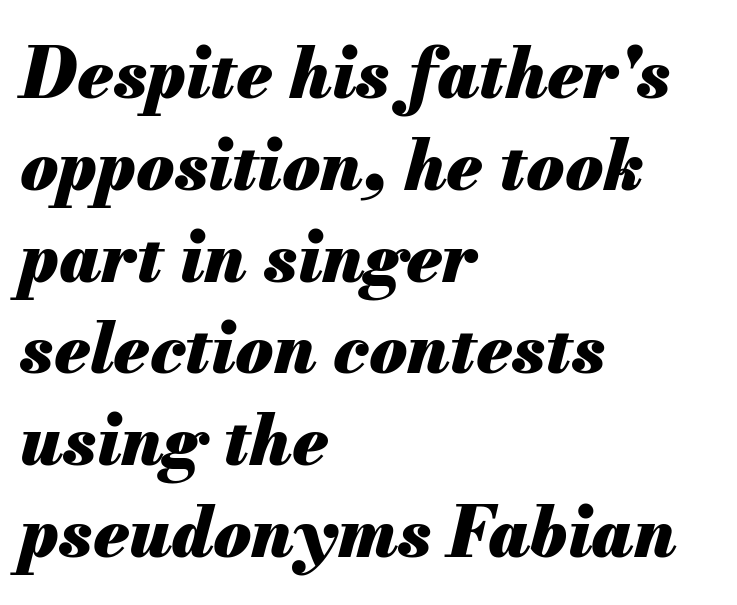
Q: Is the text bold? A: Yes.
Q: Is the text italic (slanted)? A: Yes, it leans right by about 13 degrees.
Q: Is the text underlined? A: No.
Q: How is the paragraph aligned? A: Left-aligned.
Q: Is the spacing between letters normal or unusually wide? A: Normal.
Q: Is the spacing between lines tight, normal or loose? A: Normal.
Q: Width (condensed, normal, or wide)? A: Normal.
Q: Stroke contrast? A: Medium.
Q: x-height? A: Small.
Q: Monospaced? A: No.
